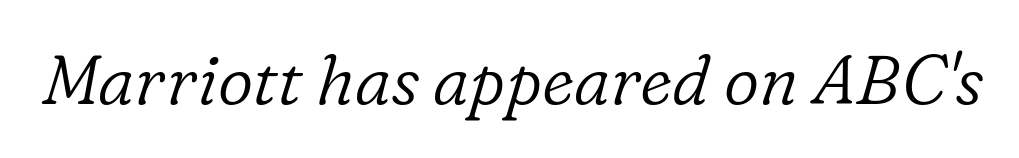
The image shows 69 px light serif type, italic (leaning right); set normal letter spacing, not underlined; low stroke contrast and a medium x-height.
